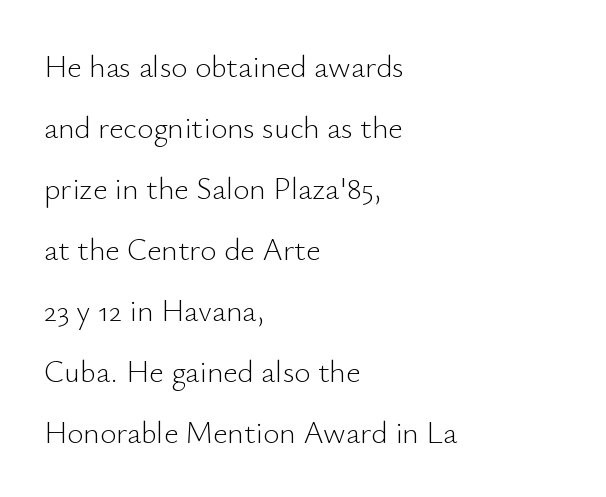
The image shows 31 px light sans-serif type, upright; set left-aligned, loose line spacing (1.97x), normal letter spacing, not underlined; low stroke contrast and a small x-height.
